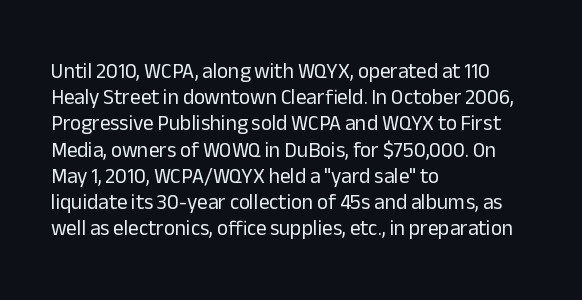
Q: Is the text bold? A: No.
Q: Is the text italic (slanted)? A: No, it is upright.
Q: Is the text underlined? A: No.
Q: How is the paragraph aligned? A: Left-aligned.
Q: Is the spacing between letters normal or unusually wide? A: Normal.
Q: Is the spacing between lines tight, normal or loose? A: Normal.
